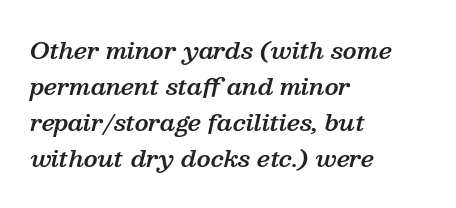
Q: Is the text bold? A: Semi-bold.
Q: Is the text italic (slanted)? A: Yes, it leans right by about 13 degrees.
Q: Is the text underlined? A: No.
Q: How is the paragraph aligned? A: Left-aligned.
Q: Is the spacing between letters normal or unusually wide? A: Normal.
Q: Is the spacing between lines tight, normal or loose? A: Normal.
